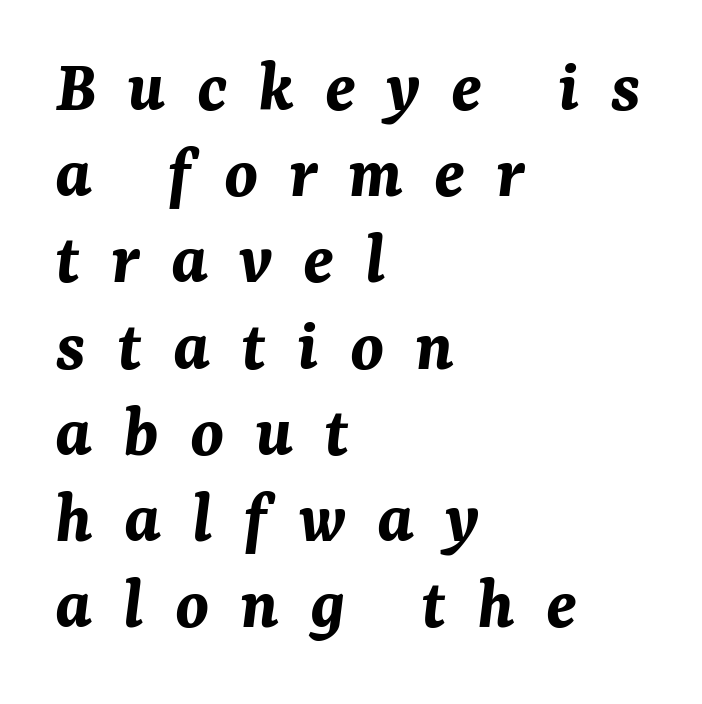
The image shows 75 px bold type, italic (leaning right); set left-aligned, tight line spacing (1.15x), unusually wide letter spacing (+0.41 em), not underlined; medium stroke contrast and a medium x-height.
